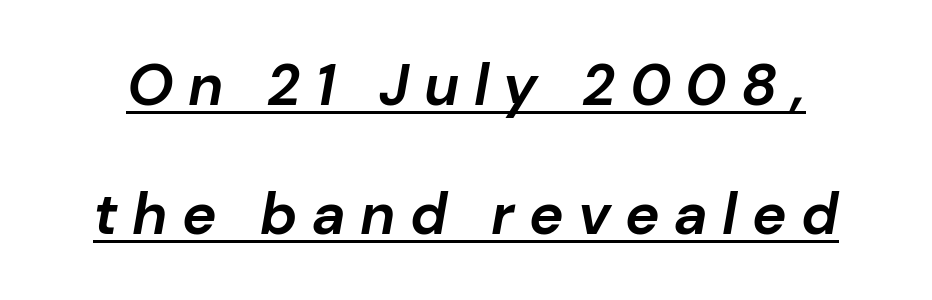
The image shows 58 px bold type, italic (leaning right); set loose line spacing (2.23x), unusually wide letter spacing (+0.25 em), underlined; low stroke contrast and a medium x-height.
